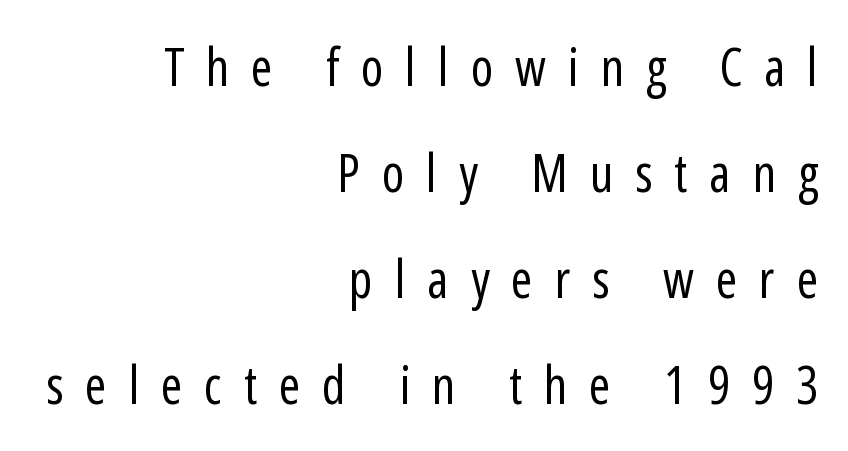
{"serif": "no", "italic": "no", "bold": "no", "weight": "regular", "width": "condensed", "stroke_contrast": "low", "x_height": "medium", "monospaced": "no", "underline": "no", "align": "right", "line_spacing": "loose", "line_spacing_ratio": 2.04, "letter_spacing": "wide", "letter_spacing_em": 0.42, "glyph_px": 52}
